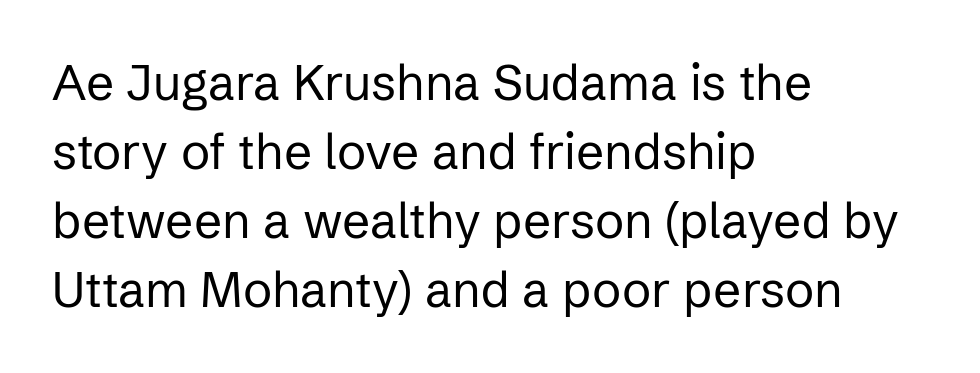
The image shows 49 px regular-weight sans-serif type, upright; set left-aligned, normal line spacing (1.41x), normal letter spacing, not underlined; low stroke contrast and a medium x-height.
